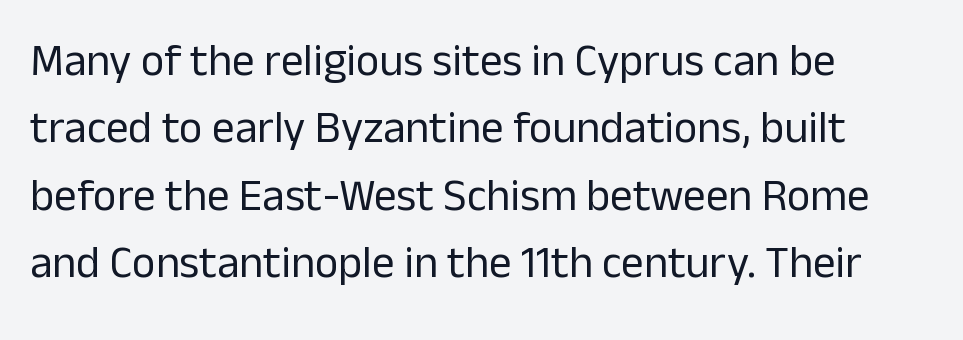
Q: Is the text bold? A: No.
Q: Is the text italic (slanted)? A: No, it is upright.
Q: Is the typeface a serif or a sans-serif typeface? A: Sans-serif.
Q: Is the text underlined? A: No.
Q: How is the paragraph aligned? A: Left-aligned.
Q: Is the spacing between letters normal or unusually wide? A: Normal.
Q: Is the spacing between lines tight, normal or loose? A: Normal.
Q: Width (condensed, normal, or wide)? A: Normal.
Q: Stroke contrast? A: Low.
Q: x-height? A: Medium.
Q: Monospaced? A: No.
